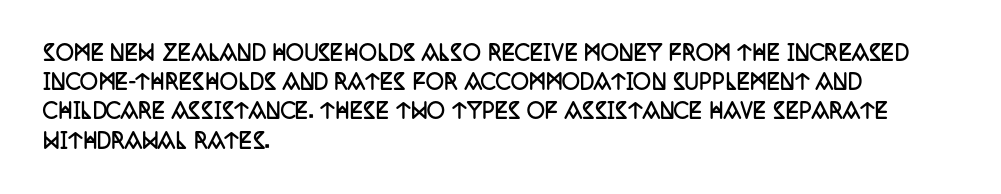
The glyphs are unaccompanied by any horizontal stroke below them. Line spacing here is normal. It's the straight-up-and-down kind of type. A dark, heavy texture on the line: the type is bold. The text block is weighted toward the left margin, trailing off unevenly rightward. Characters follow at the spacing the type designer built in.
